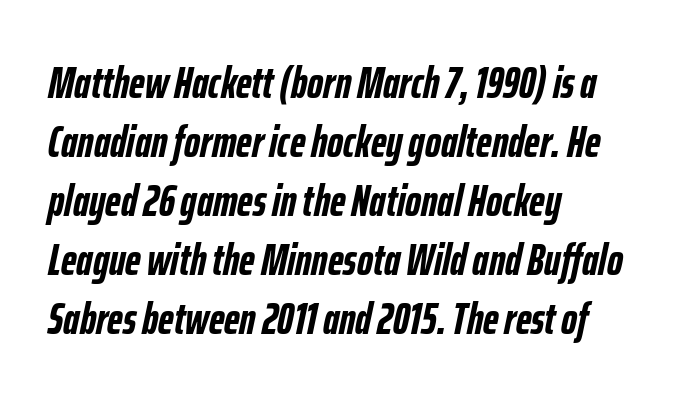
Proportional: the letters do not fall into vertical columns. In terms of letterspacing, this is plain default setting. Words float on clear page, feet unadorned. On the weight axis this lands at bold, roughly 700. A student would call this left alignment; a typographer would say flush left, rag right.
